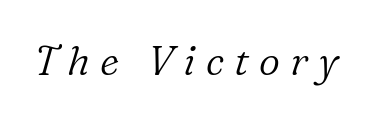
Q: Is the text bold? A: No.
Q: Is the text italic (slanted)? A: Yes, it leans right by about 16 degrees.
Q: Is the typeface a serif or a sans-serif typeface? A: Serif.
Q: Is the text underlined? A: No.
Q: Is the spacing between letters normal or unusually wide? A: Unusually wide.
Q: Width (condensed, normal, or wide)? A: Normal.
Q: Stroke contrast? A: Low.
Q: x-height? A: Medium.
Q: Monospaced? A: No.
